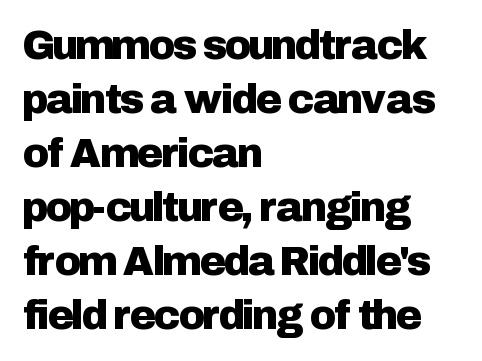
{"serif": "no", "italic": "no", "width": "normal", "stroke_contrast": "low", "x_height": "medium", "monospaced": "no", "underline": "no", "align": "left", "line_spacing": "normal", "line_spacing_ratio": 1.35, "letter_spacing": "normal", "letter_spacing_em": 0.0, "glyph_px": 40}
